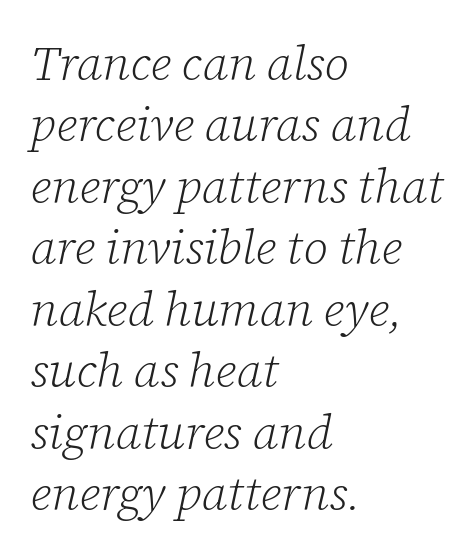
The image shows 48 px light serif type, italic (leaning right); set left-aligned, normal line spacing (1.28x), normal letter spacing, not underlined; low stroke contrast and a medium x-height.
